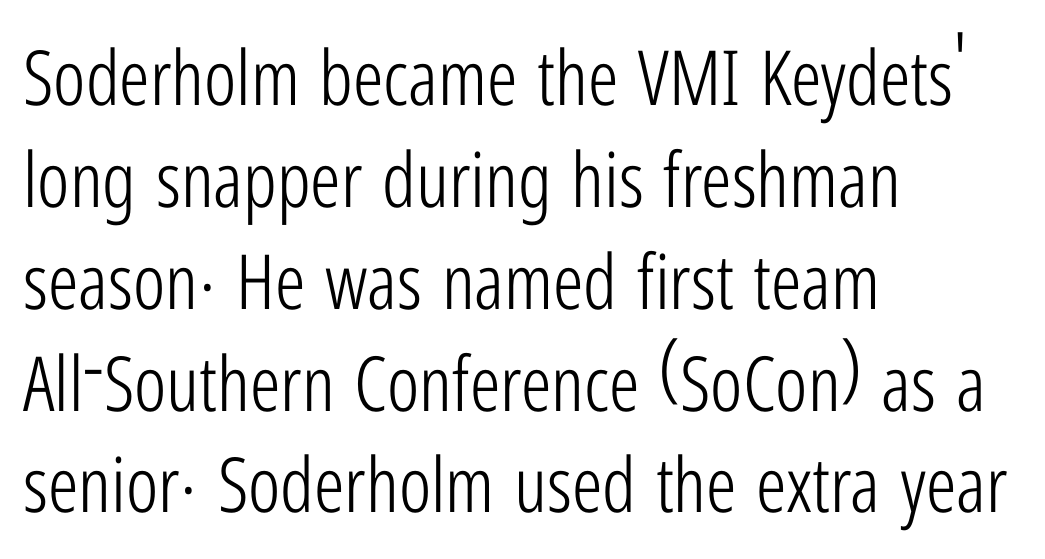
{"serif": "no", "italic": "no", "bold": "no", "weight": "light", "width": "condensed", "stroke_contrast": "low", "x_height": "medium", "monospaced": "no", "underline": "no", "align": "left", "line_spacing": "normal", "line_spacing_ratio": 1.34, "letter_spacing": "normal", "letter_spacing_em": 0.0, "glyph_px": 76}
